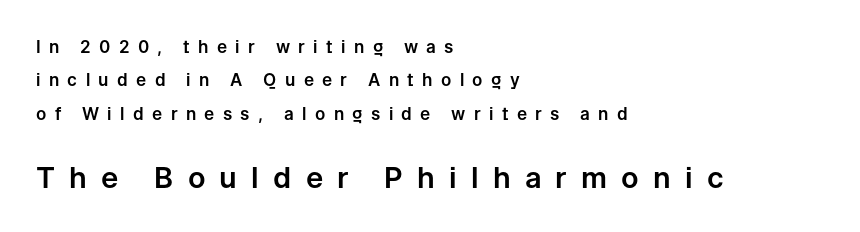
The image shows 29 px sans-serif type, upright; set left-aligned, loose line spacing (1.96x), unusually wide letter spacing (+0.49 em), not underlined; the second (bottom) block is 1.71x larger; low stroke contrast and a medium x-height.
